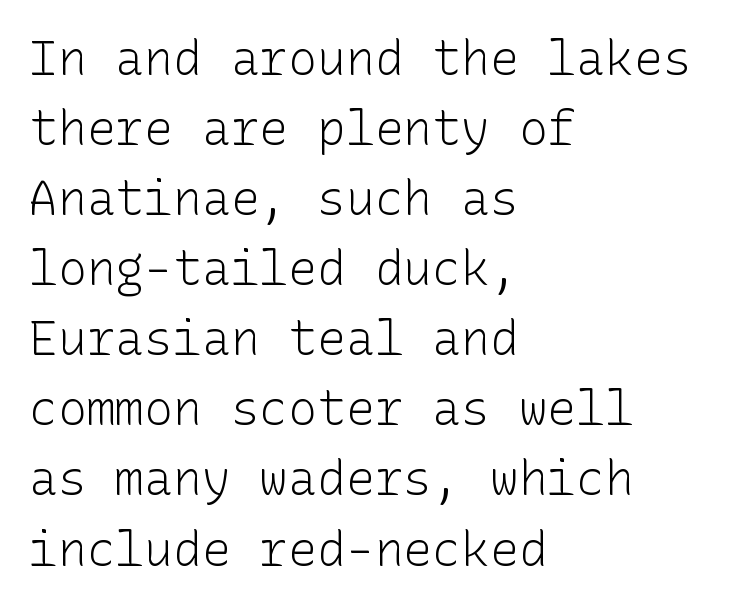
Q: Is the text bold? A: No.
Q: Is the text italic (slanted)? A: No, it is upright.
Q: Is the typeface a serif or a sans-serif typeface? A: Sans-serif.
Q: Is the text underlined? A: No.
Q: How is the paragraph aligned? A: Left-aligned.
Q: Is the spacing between letters normal or unusually wide? A: Normal.
Q: Is the spacing between lines tight, normal or loose? A: Normal.
Q: Width (condensed, normal, or wide)? A: Normal.
Q: Stroke contrast? A: Low.
Q: x-height? A: Medium.
